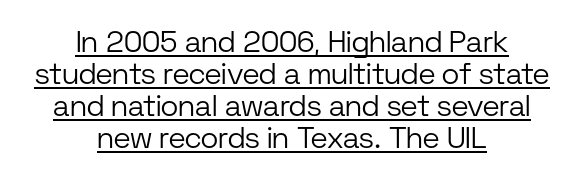
Q: Is the text bold? A: No.
Q: Is the text italic (slanted)? A: No, it is upright.
Q: Is the typeface a serif or a sans-serif typeface? A: Sans-serif.
Q: Is the text underlined? A: Yes.
Q: How is the paragraph aligned? A: Centered.
Q: Is the spacing between letters normal or unusually wide? A: Normal.
Q: Is the spacing between lines tight, normal or loose? A: Tight.
Q: Width (condensed, normal, or wide)? A: Normal.
Q: Stroke contrast? A: Low.
Q: x-height? A: Medium.
Q: Monospaced? A: No.
